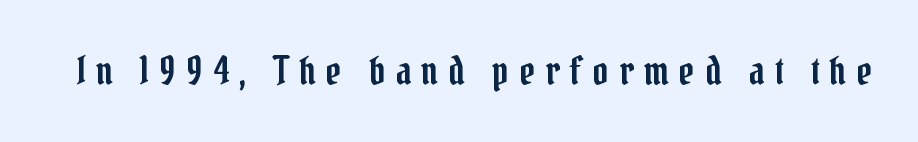
The image shows 38 px condensed serif type, upright; set unusually wide letter spacing (+0.27 em), not underlined; low stroke contrast and a medium x-height.
